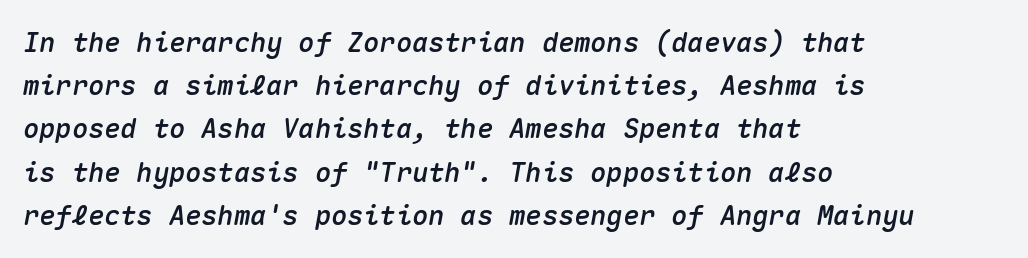
Q: Is the text italic (slanted)? A: Yes, it leans right by about 10 degrees.
Q: Is the text underlined? A: No.
Q: How is the paragraph aligned? A: Left-aligned.
Q: Is the spacing between letters normal or unusually wide? A: Normal.
Q: Is the spacing between lines tight, normal or loose? A: Normal.
